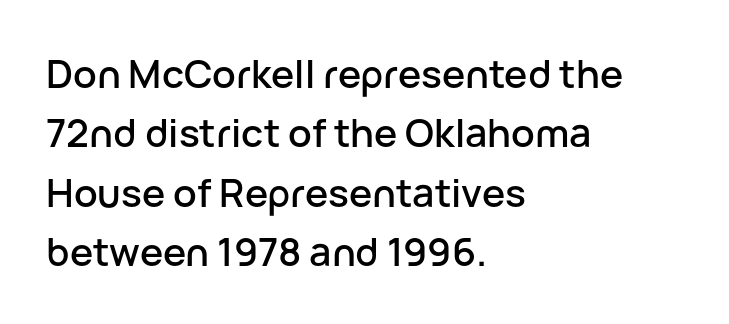
Lines of text with bare space underneath. Leftover space on each line is placed entirely after the last word. Italic? Not at all — the glyphs are vertical. The line-height multiplier appears to be the usual default.
